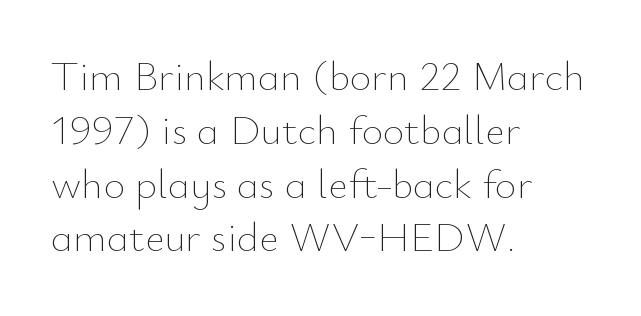
{"italic": "no", "bold": "no", "weight": "thin", "width": "normal", "stroke_contrast": "low", "x_height": "small", "monospaced": "no", "underline": "no", "align": "left", "line_spacing": "normal", "line_spacing_ratio": 1.28, "letter_spacing": "normal", "letter_spacing_em": 0.0, "glyph_px": 42}
